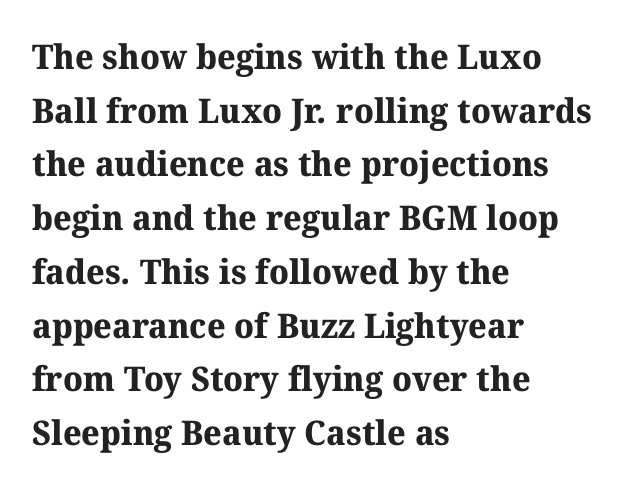
The typesetting leans heavy: a genuine bold. Spacing between characters is what you'd get straight out of the box. Honestly, there is no underline to notice here at all. Spacing verdict: proportional, widths tailored to each character. Typographically, this falls in the serif category. Rows of type keep a routine distance in the vertical direction.
